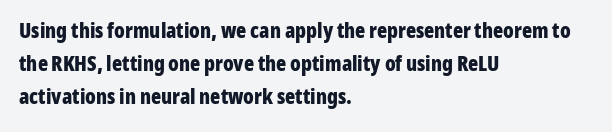
Q: Is the text bold? A: Yes.
Q: Is the text italic (slanted)? A: No, it is upright.
Q: Is the text underlined? A: No.
Q: How is the paragraph aligned? A: Left-aligned.
Q: Is the spacing between letters normal or unusually wide? A: Normal.
Q: Is the spacing between lines tight, normal or loose? A: Normal.
